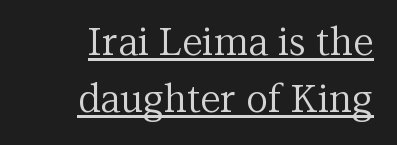
Layout note: lines flush right. Font category for this specimen: serif. These lines are rendered in a variable-pitch font. When letters stand straight like this, we call the style roman or upright. This rendering features underlined lettering. Characters follow at the spacing the type designer built in.
